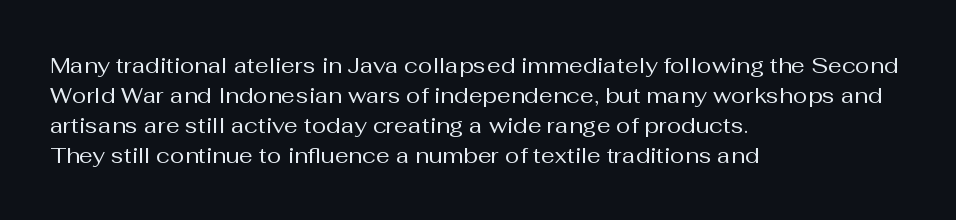
{"italic": "no", "bold": "no", "underline": "no", "align": "left", "line_spacing": "normal", "line_spacing_ratio": 1.36, "letter_spacing": "normal", "letter_spacing_em": 0.0, "glyph_px": 22}
